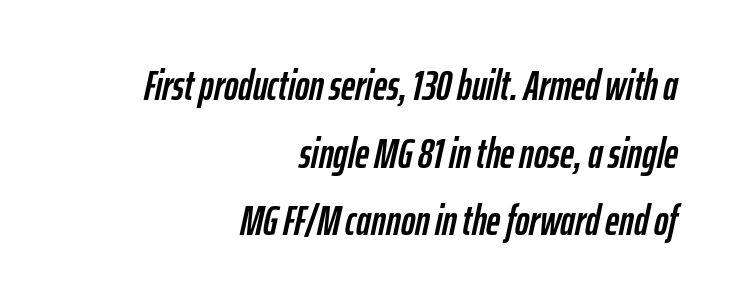
Baseline-to-baseline distance is the conventional proportion of letter height. Note the varied advance widths — an 'i' is clearly narrower than an 'm'. Posture: slanted. Is the letter spacing exaggerated? No — it looks like the ordinary default.
